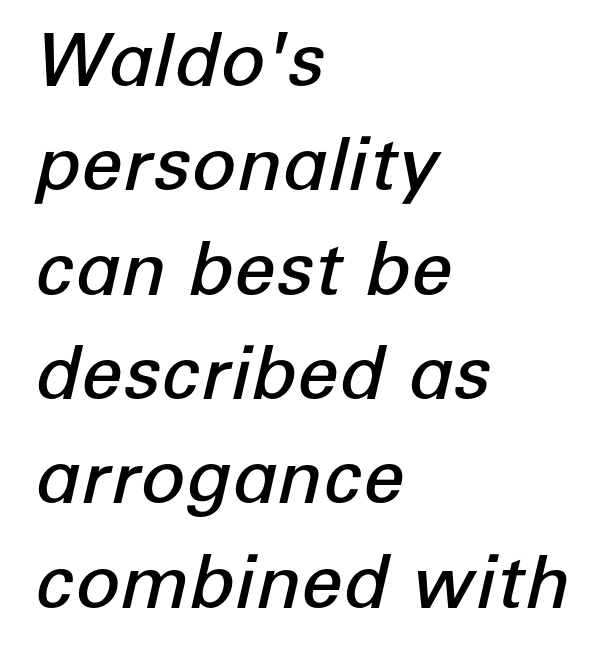
Q: Is the text bold? A: Semi-bold.
Q: Is the text italic (slanted)? A: Yes, it leans right by about 12 degrees.
Q: Is the text underlined? A: No.
Q: How is the paragraph aligned? A: Left-aligned.
Q: Is the spacing between letters normal or unusually wide? A: Normal.
Q: Is the spacing between lines tight, normal or loose? A: Normal.
Q: Width (condensed, normal, or wide)? A: Normal.
Q: Stroke contrast? A: Low.
Q: x-height? A: Medium.
Q: Monospaced? A: No.
